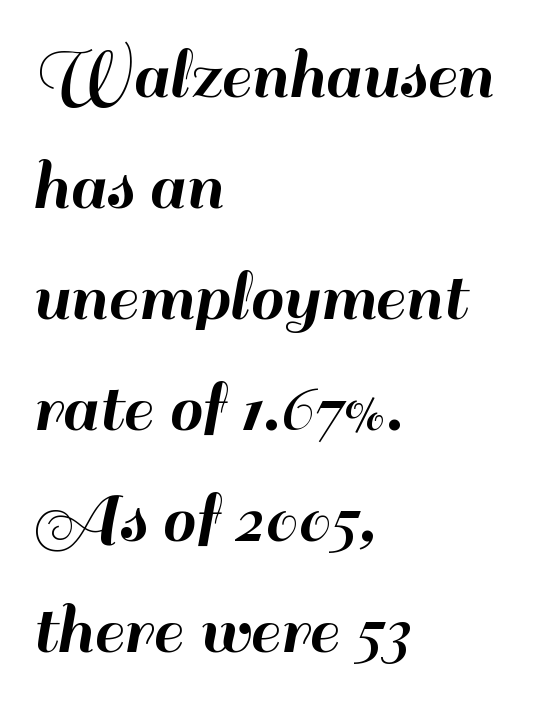
The image shows 75 px sans-serif type; set left-aligned, normal line spacing (1.48x), normal letter spacing, not underlined; high stroke contrast and a small x-height.
